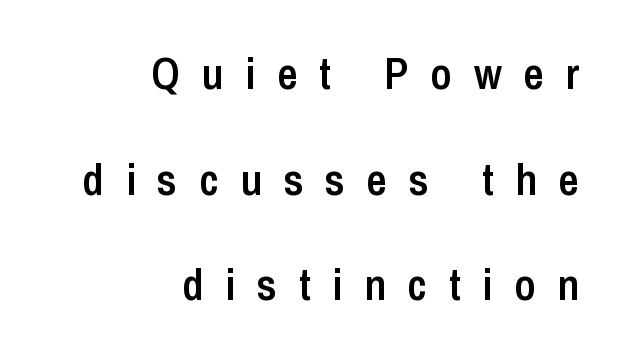
Only glyphs here, with clear space below each row. Loose tracking; the words dissolve into strings of separated letters. Grotesque or geometric, the face here clearly has no serifs. Nope, not italic — everything's standing straight.
